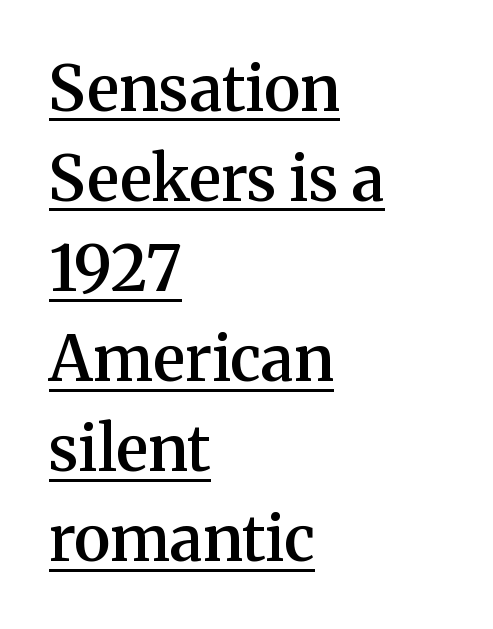
Q: Is the text bold? A: Semi-bold.
Q: Is the text italic (slanted)? A: No, it is upright.
Q: Is the typeface a serif or a sans-serif typeface? A: Serif.
Q: Is the text underlined? A: Yes.
Q: How is the paragraph aligned? A: Left-aligned.
Q: Is the spacing between letters normal or unusually wide? A: Normal.
Q: Is the spacing between lines tight, normal or loose? A: Normal.
Q: Width (condensed, normal, or wide)? A: Normal.
Q: Stroke contrast? A: Medium.
Q: x-height? A: Medium.
Q: Monospaced? A: No.
